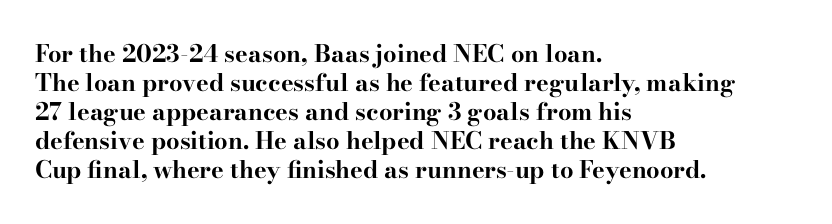
Q: Is the text bold? A: Yes.
Q: Is the text italic (slanted)? A: No, it is upright.
Q: Is the text underlined? A: No.
Q: How is the paragraph aligned? A: Left-aligned.
Q: Is the spacing between letters normal or unusually wide? A: Normal.
